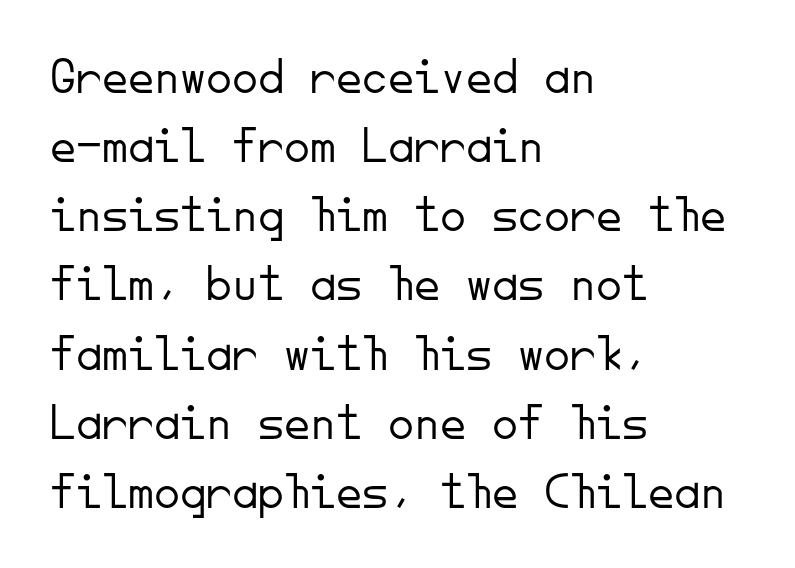
Q: Is the text bold? A: No.
Q: Is the text italic (slanted)? A: No, it is upright.
Q: Is the typeface a serif or a sans-serif typeface? A: Sans-serif.
Q: Is the text underlined? A: No.
Q: How is the paragraph aligned? A: Left-aligned.
Q: Is the spacing between letters normal or unusually wide? A: Normal.
Q: Is the spacing between lines tight, normal or loose? A: Normal.
Q: Width (condensed, normal, or wide)? A: Normal.
Q: Stroke contrast? A: Low.
Q: x-height? A: Small.
Q: Monospaced? A: Yes.
